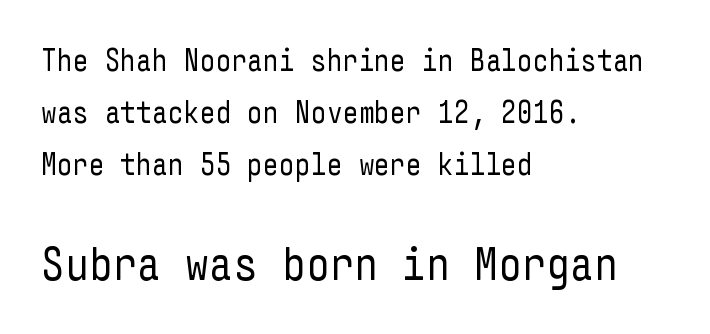
Q: Is the text bold? A: No.
Q: Is the text italic (slanted)? A: No, it is upright.
Q: Is the typeface a serif or a sans-serif typeface? A: Sans-serif.
Q: Is the text underlined? A: No.
Q: How is the paragraph aligned? A: Left-aligned.
Q: Is the spacing between letters normal or unusually wide? A: Normal.
Q: Is the spacing between lines tight, normal or loose? A: Normal.
Q: Which block of text is set in a larger size, the first (top) or the second (bottom)? A: The second (bottom) one.
Q: Width (condensed, normal, or wide)? A: Condensed.
Q: Stroke contrast? A: Low.
Q: x-height? A: Medium.
